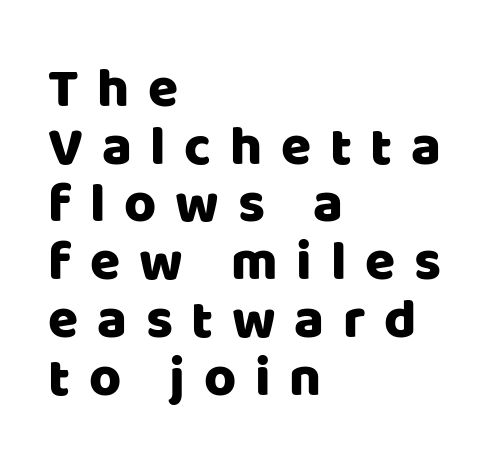
Note the varied advance widths — an 'i' is clearly narrower than an 'm'. Reading down the column, the eye jumps only a short way to each next line. Stroke terminals: plain, sans-serif. Each line starts at the same left margin while the right side varies. Between one letter and the next there's a generous, obvious gap.
